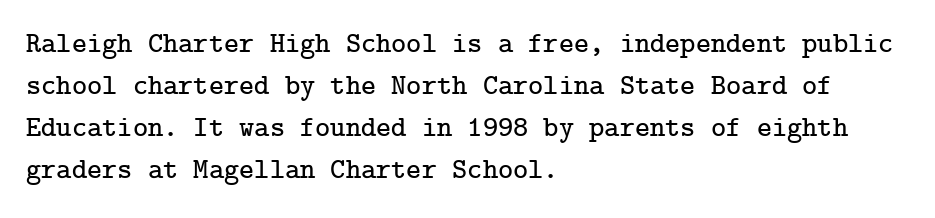
{"serif": "yes", "italic": "no", "width": "normal", "stroke_contrast": "low", "x_height": "medium", "underline": "no", "align": "left", "line_spacing": "normal", "line_spacing_ratio": 1.45, "letter_spacing": "normal", "letter_spacing_em": 0.0, "glyph_px": 29}
